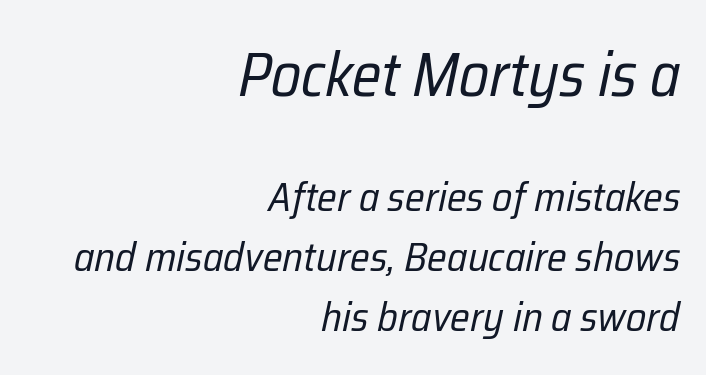
The image shows 61 px regular-weight, condensed type, italic (leaning right); set right-aligned, normal line spacing (1.46x), normal letter spacing, not underlined; the first (top) block is 1.49x larger; low stroke contrast and a medium x-height.
